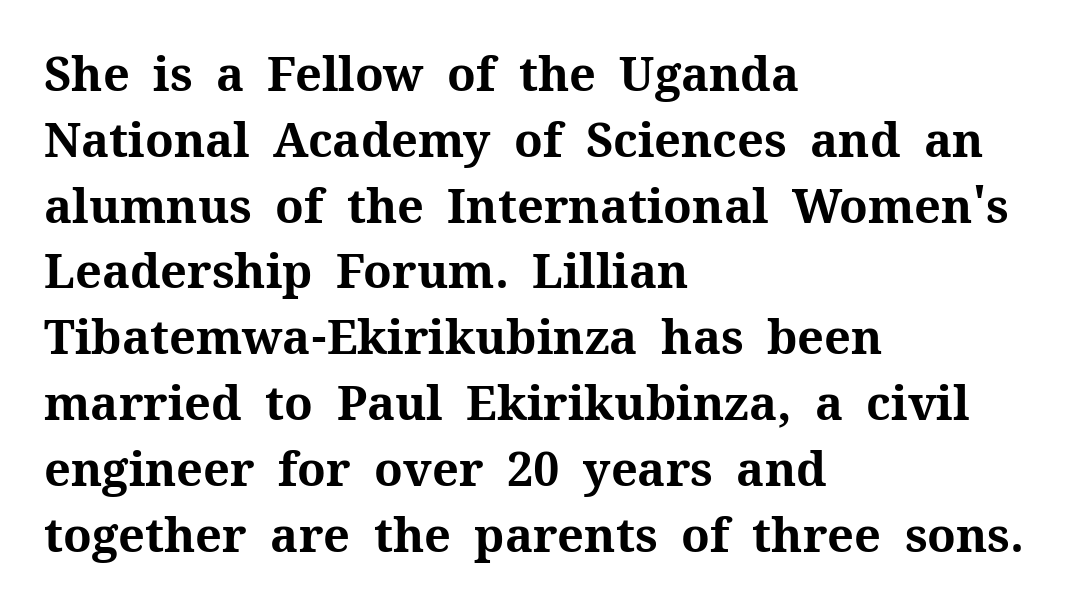
Note: serifs present on the glyphs. Do the characters align in a grid? No, the font is proportional. Check the space under the baseline: it is left empty. In CSS terms this would be text-align: left.
